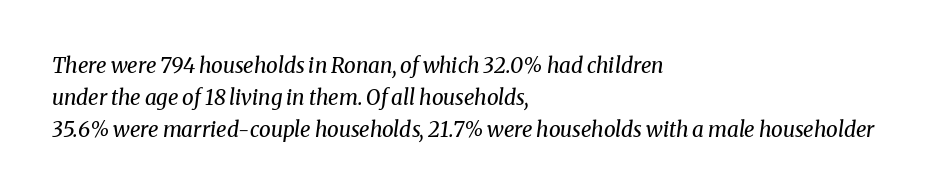
Slanted lettering throughout. Is the letter spacing exaggerated? No — it looks like the ordinary default. Regular leading. Every row of glyphs begins at an identical x-position on the left.
